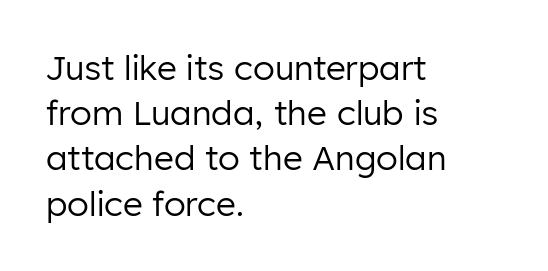
Q: Is the text bold? A: No.
Q: Is the text italic (slanted)? A: No, it is upright.
Q: Is the typeface a serif or a sans-serif typeface? A: Sans-serif.
Q: Is the text underlined? A: No.
Q: How is the paragraph aligned? A: Left-aligned.
Q: Is the spacing between letters normal or unusually wide? A: Normal.
Q: Is the spacing between lines tight, normal or loose? A: Normal.
Q: Width (condensed, normal, or wide)? A: Normal.
Q: Stroke contrast? A: Low.
Q: x-height? A: Medium.
Q: Monospaced? A: No.
